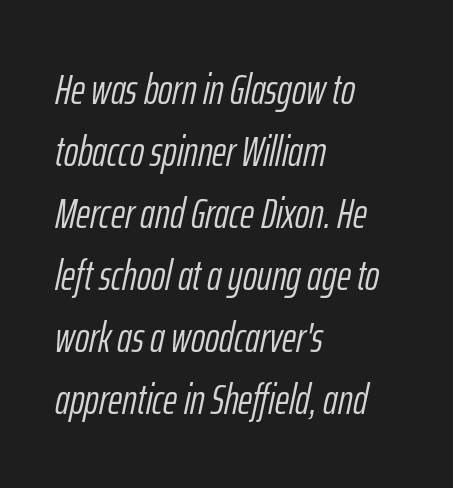
The image shows 43 px light, condensed type, italic (leaning right); set left-aligned, normal line spacing (1.44x), normal letter spacing, not underlined; low stroke contrast and a medium x-height.
